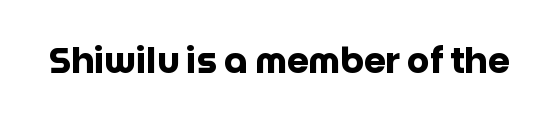
The image shows 35 px heavy sans-serif type, upright; set normal letter spacing, not underlined; low stroke contrast and a large x-height.
